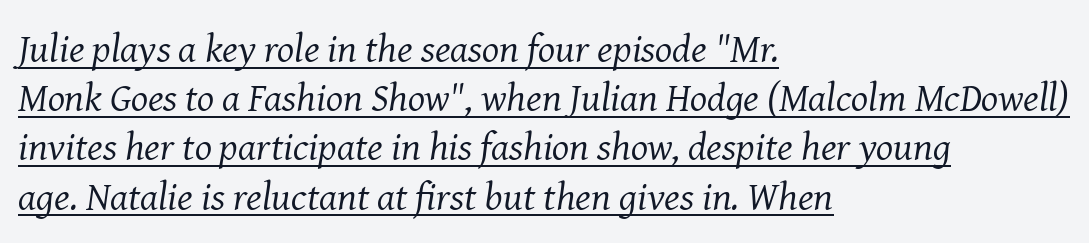
Notice how the passage keeps a crisp vertical edge on the left only. Tracking value appears to be zero — textbook default spacing. These glyphs show unthickened strokes, regular width or finer. Yep, those are serifs on the letters. The sample's only ornament is a line tracing under the words. The whole block is typeset with a tilt.
